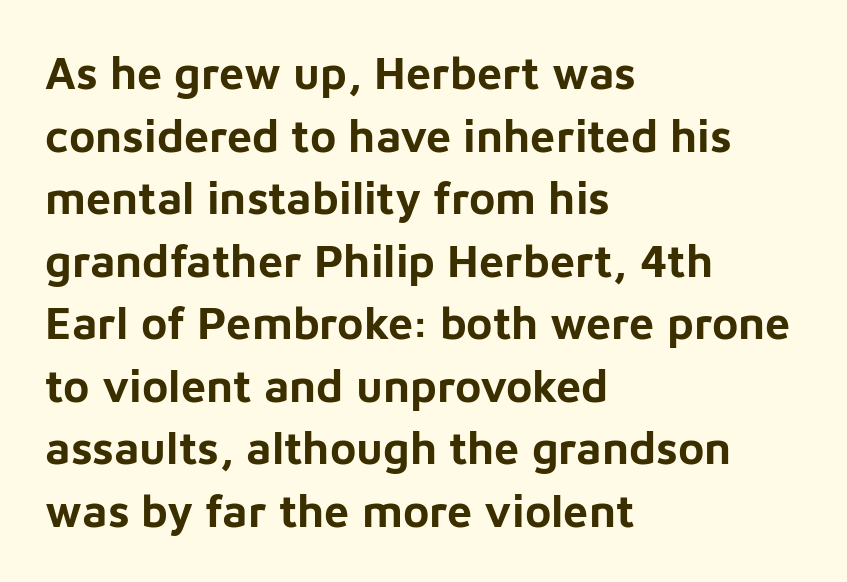
The image shows 45 px bold sans-serif type, upright; set left-aligned, normal line spacing (1.39x), normal letter spacing, not underlined; low stroke contrast and a medium x-height.
